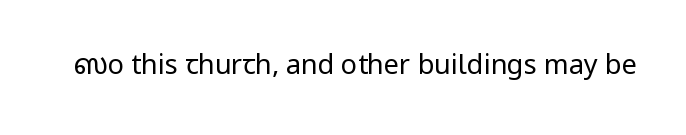
Q: Is the text bold? A: No.
Q: Is the text italic (slanted)? A: No, it is upright.
Q: Is the text underlined? A: No.
Q: Is the spacing between letters normal or unusually wide? A: Normal.
